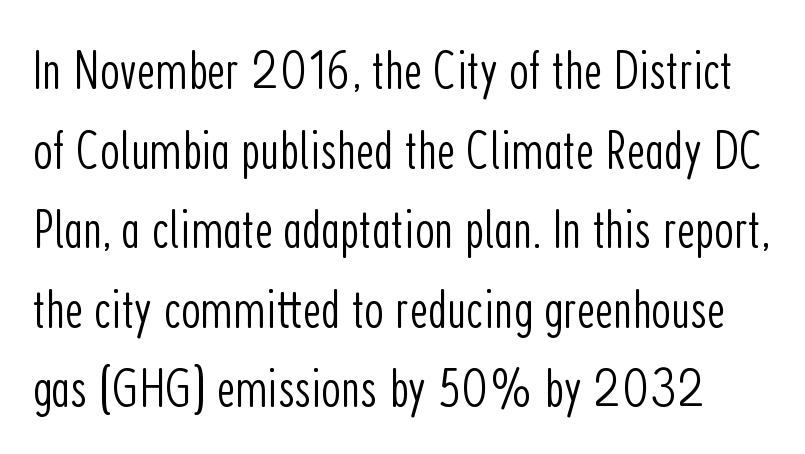
Q: Is the text bold? A: No.
Q: Is the text italic (slanted)? A: No, it is upright.
Q: Is the typeface a serif or a sans-serif typeface? A: Sans-serif.
Q: Is the text underlined? A: No.
Q: Is the spacing between letters normal or unusually wide? A: Normal.
Q: Is the spacing between lines tight, normal or loose? A: Normal.
Q: Width (condensed, normal, or wide)? A: Condensed.
Q: Stroke contrast? A: Low.
Q: x-height? A: Medium.
Q: Monospaced? A: No.
